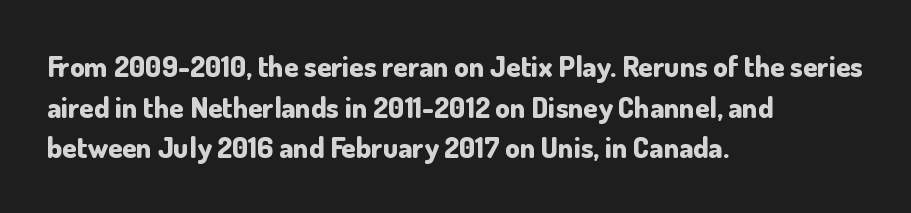
The image shows 29 px bold sans-serif type, upright; set left-aligned, normal line spacing (1.4x), normal letter spacing, not underlined; low stroke contrast and a small x-height.
